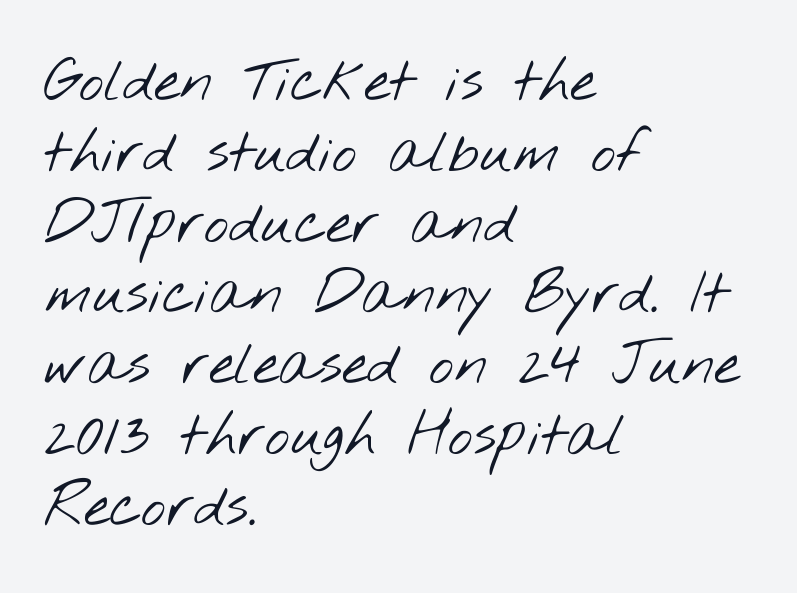
Q: Is the text bold? A: No.
Q: Is the typeface a serif or a sans-serif typeface? A: Sans-serif.
Q: Is the text underlined? A: No.
Q: How is the paragraph aligned? A: Left-aligned.
Q: Is the spacing between letters normal or unusually wide? A: Normal.
Q: Width (condensed, normal, or wide)? A: Wide.
Q: Stroke contrast? A: Low.
Q: x-height? A: Small.
Q: Monospaced? A: No.
